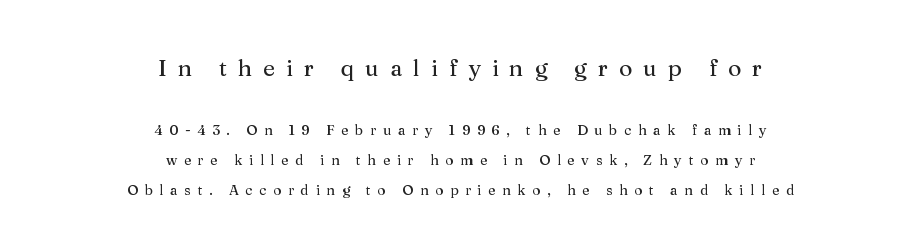
The image shows 23 px text type, upright; set centered, loose line spacing (2.14x), unusually wide letter spacing (+0.47 em), not underlined; the first (top) block is 1.64x larger.
